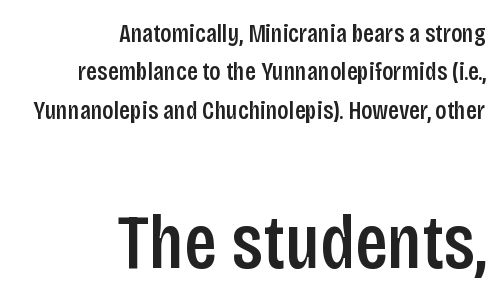
Q: Is the text bold? A: Semi-bold.
Q: Is the text italic (slanted)? A: No, it is upright.
Q: Is the typeface a serif or a sans-serif typeface? A: Sans-serif.
Q: Is the text underlined? A: No.
Q: How is the paragraph aligned? A: Right-aligned.
Q: Is the spacing between letters normal or unusually wide? A: Normal.
Q: Is the spacing between lines tight, normal or loose? A: Normal.
Q: Which block of text is set in a larger size, the first (top) or the second (bottom)? A: The second (bottom) one.
Q: Width (condensed, normal, or wide)? A: Condensed.
Q: Stroke contrast? A: Low.
Q: x-height? A: Large.
Q: Monospaced? A: No.
